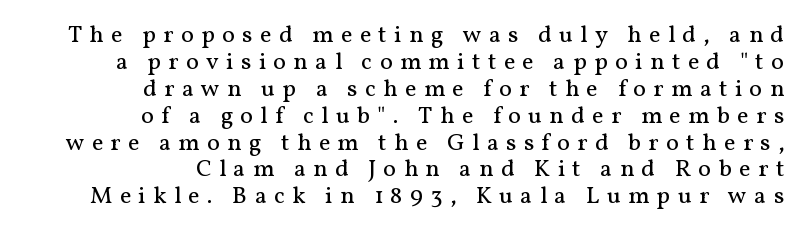
{"italic": "no", "bold": "no", "underline": "no", "align": "right", "line_spacing": "tight", "line_spacing_ratio": 1.12, "letter_spacing": "wide", "letter_spacing_em": 0.31, "glyph_px": 24}
